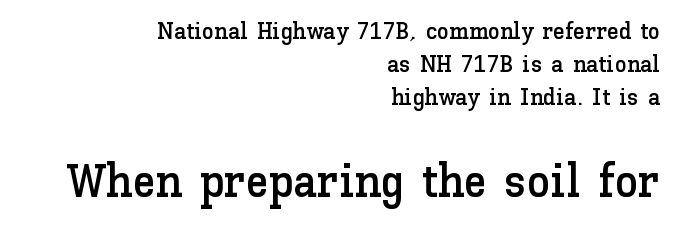
Standard letterfit; no display-style spreading of the glyphs. Interline gaps are of average width in this sample. In CSS terms this would be text-align: right. Is this a fixed-width face? No — the glyphs have proportional, varying widths. A typesetter would mark this as roman, not italic.
